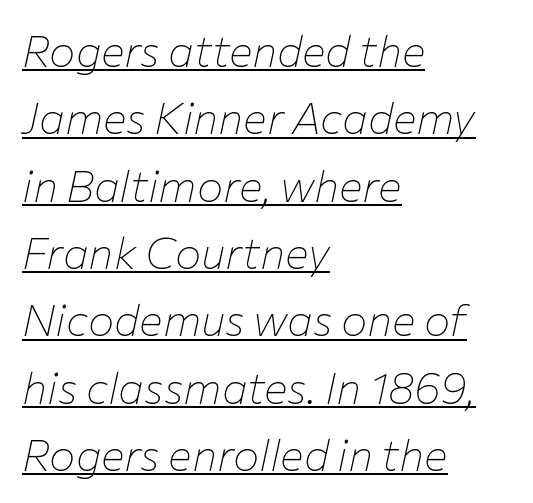
Q: Is the text bold? A: No.
Q: Is the text italic (slanted)? A: Yes, it leans right by about 12 degrees.
Q: Is the text underlined? A: Yes.
Q: How is the paragraph aligned? A: Left-aligned.
Q: Is the spacing between letters normal or unusually wide? A: Normal.
Q: Is the spacing between lines tight, normal or loose? A: Normal.
Q: Width (condensed, normal, or wide)? A: Normal.
Q: Stroke contrast? A: Low.
Q: x-height? A: Medium.
Q: Monospaced? A: No.
